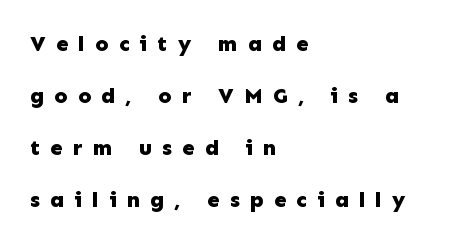
The image shows 22 px bold type, upright; set left-aligned, loose line spacing (2.36x), unusually wide letter spacing (+0.46 em), not underlined.
